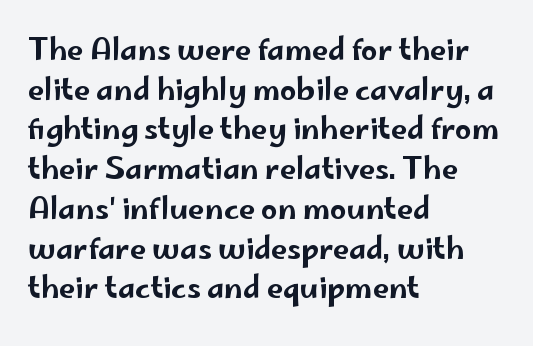
The image shows 29 px wide sans-serif type, upright; set left-aligned, normal line spacing (1.37x), normal letter spacing, not underlined; low stroke contrast and a small x-height.
